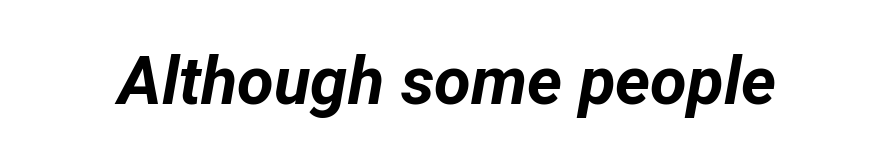
Just letters on the line, the space beneath them empty. Chunky letters — that's bold for sure. The passage shown is typed in a proportional face where columns would drift. Observe the ordinary spacing: letters are neighbours, not strangers. A typesetter would mark this as italic.
